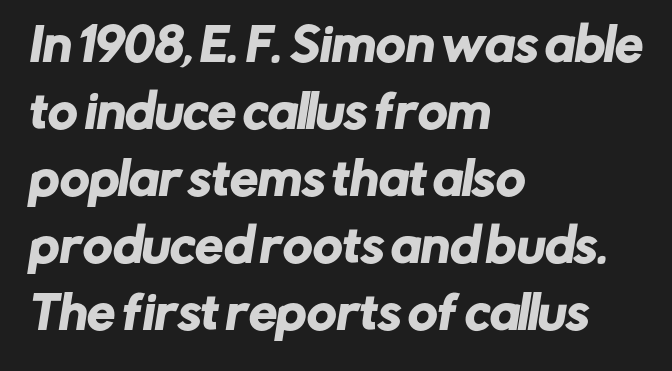
Q: Is the typeface a serif or a sans-serif typeface? A: Sans-serif.
Q: Is the text underlined? A: No.
Q: How is the paragraph aligned? A: Left-aligned.
Q: Is the spacing between letters normal or unusually wide? A: Normal.
Q: Is the spacing between lines tight, normal or loose? A: Normal.
Q: Width (condensed, normal, or wide)? A: Normal.
Q: Stroke contrast? A: Low.
Q: x-height? A: Medium.
Q: Monospaced? A: No.
